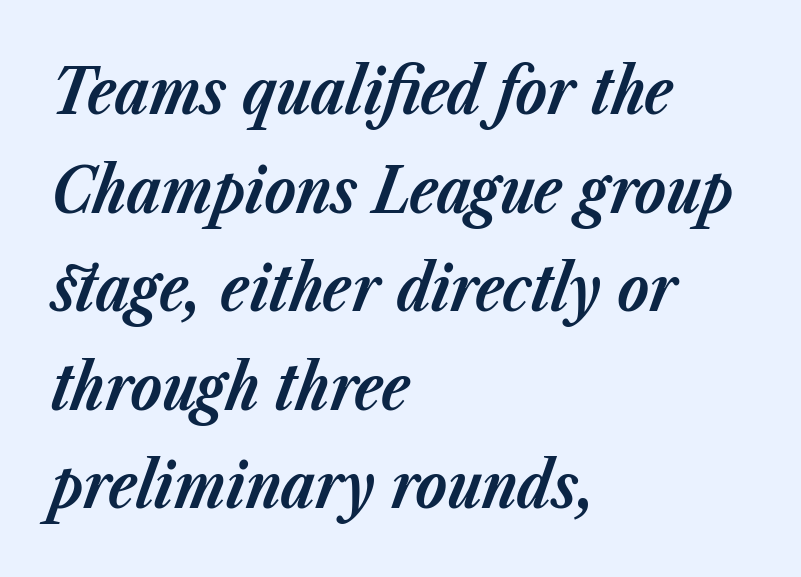
The image shows 64 px bold type, italic (leaning right); set left-aligned, normal line spacing (1.54x), normal letter spacing, not underlined; low stroke contrast and a medium x-height.
